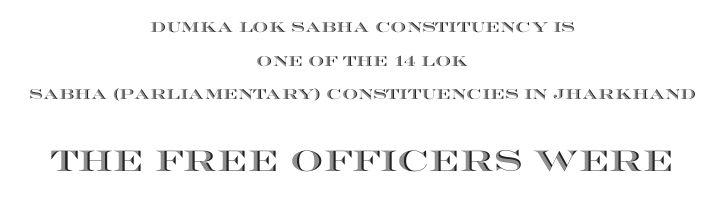
Q: Is the text italic (slanted)? A: No, it is upright.
Q: Is the text underlined? A: No.
Q: How is the paragraph aligned? A: Centered.
Q: Is the spacing between letters normal or unusually wide? A: Normal.
Q: Is the spacing between lines tight, normal or loose? A: Loose.
Q: Which block of text is set in a larger size, the first (top) or the second (bottom)? A: The second (bottom) one.
Q: Width (condensed, normal, or wide)? A: Wide.
Q: x-height? A: Large.
Q: Monospaced? A: No.
